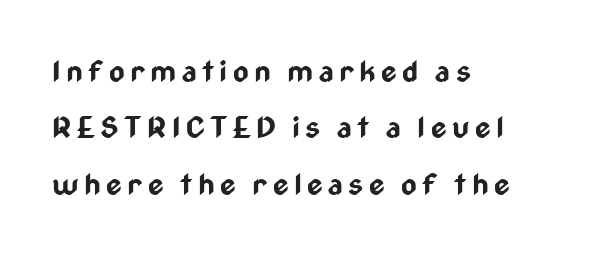
The image shows 30 px bold, condensed sans-serif type, upright; set left-aligned, line spacing 1.88x, not underlined; low stroke contrast and a medium x-height.
